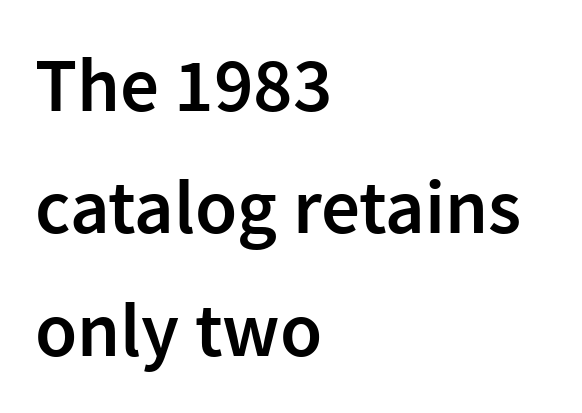
{"serif": "no", "italic": "no", "bold": "semi", "weight": "semibold", "width": "normal", "x_height": "medium", "monospaced": "no", "underline": "no", "align": "left", "line_spacing": "normal", "line_spacing_ratio": 1.59, "letter_spacing": "normal", "letter_spacing_em": 0.0, "glyph_px": 77}
